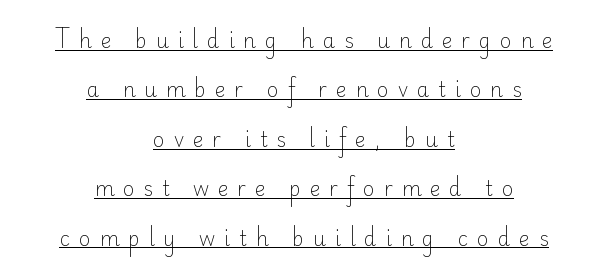
The image shows 20 px text type, upright; set centered, loose line spacing (2.47x), unusually wide letter spacing (+0.44 em), underlined.
